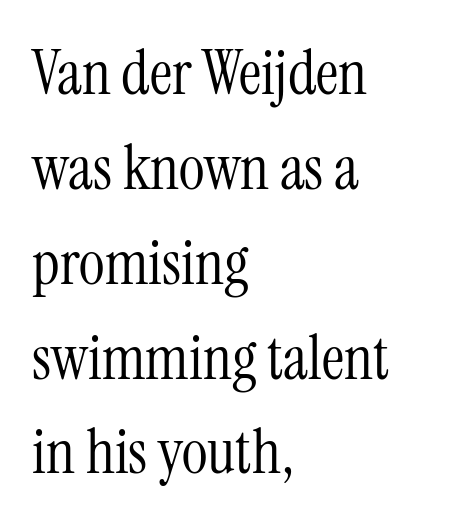
Q: Is the text bold? A: No.
Q: Is the text italic (slanted)? A: No, it is upright.
Q: Is the typeface a serif or a sans-serif typeface? A: Serif.
Q: Is the text underlined? A: No.
Q: How is the paragraph aligned? A: Left-aligned.
Q: Is the spacing between letters normal or unusually wide? A: Normal.
Q: Is the spacing between lines tight, normal or loose? A: Normal.
Q: Width (condensed, normal, or wide)? A: Condensed.
Q: Stroke contrast? A: Medium.
Q: x-height? A: Medium.
Q: Monospaced? A: No.
